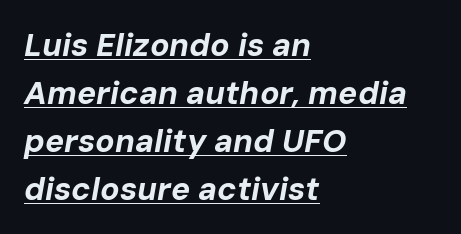
{"italic": "yes", "lean": "right", "slant_degrees": 10, "bold": "yes", "weight": "bold", "width": "normal", "stroke_contrast": "low", "x_height": "medium", "monospaced": "no", "underline": "yes", "align": "left", "line_spacing": "normal", "line_spacing_ratio": 1.5, "letter_spacing": "normal", "letter_spacing_em": 0.0, "glyph_px": 32}
